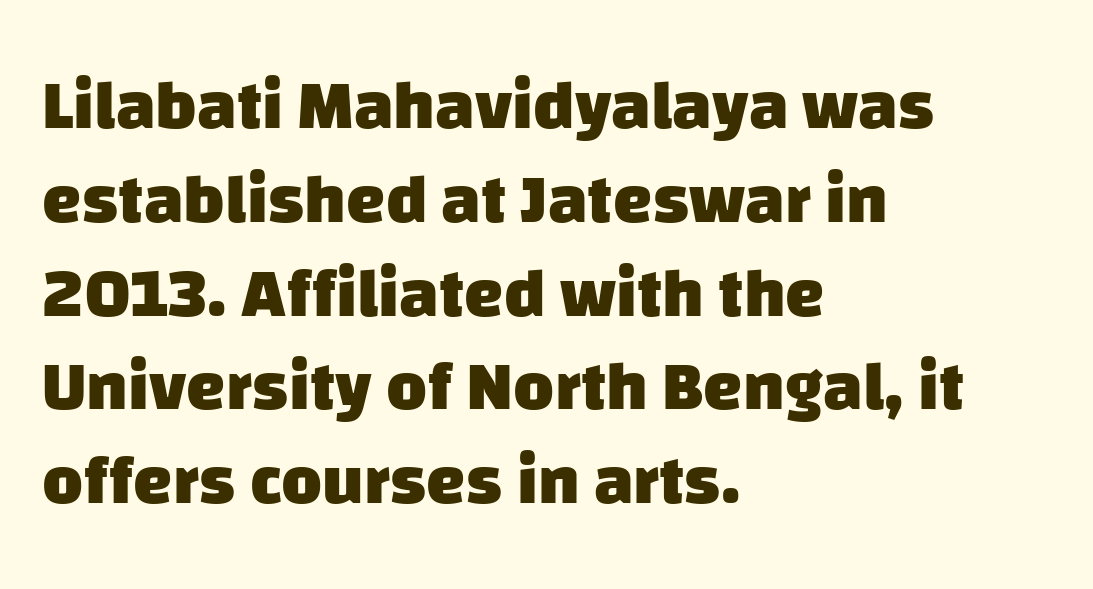
The image shows 70 px heavy sans-serif type; set left-aligned, normal line spacing (1.34x), normal letter spacing, not underlined; low stroke contrast and a large x-height.
